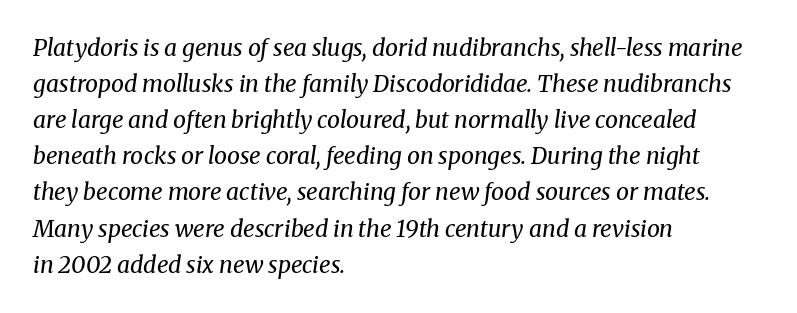
Stems here are at most as thick as an everyday book face. Standard letterfit; no display-style spreading of the glyphs. One glance says typical: line gaps are just what's usual. One-word summary of the alignment: left. Slant detected: the letters are inclined. Lines of text with bare space underneath.
